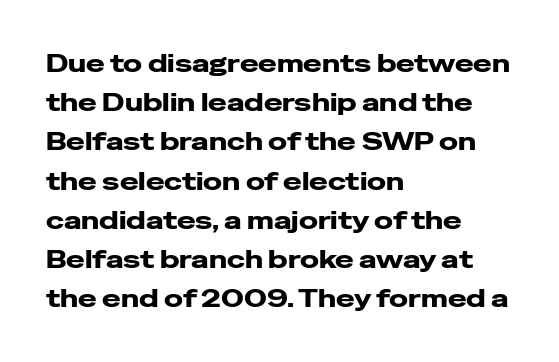
There is no visible air inserted between adjacent glyphs. This sample is left-justified, so line endings fall wherever the words run out. Normally led — the rows are evenly, conventionally spaced. The lettering holds an erect, upright posture throughout.
